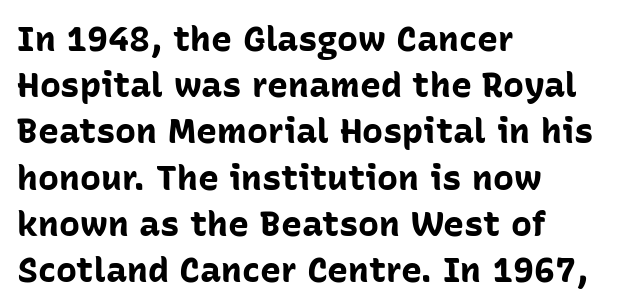
In CSS terms this would be text-align: left. The face used here is proportionally spaced, like ordinary book or web type. Nobody touched the tracking dial on this one. Summary of vertical rhythm: regular, with standard interline spacing. The font family rendered here belongs to the sans-serif group. What weight is shown? A full bold with thick strokes.
